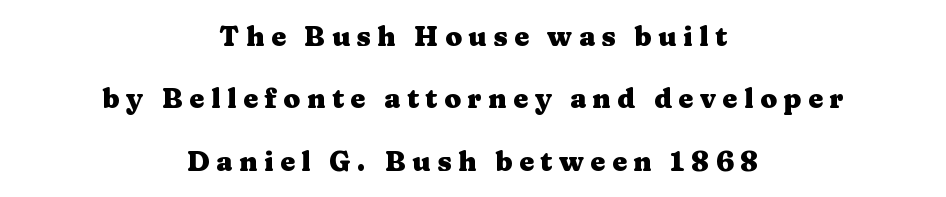
Q: Is the text bold? A: Yes.
Q: Is the text italic (slanted)? A: No, it is upright.
Q: Is the text underlined? A: No.
Q: How is the paragraph aligned? A: Centered.
Q: Is the spacing between letters normal or unusually wide? A: Unusually wide.
Q: Is the spacing between lines tight, normal or loose? A: Loose.
